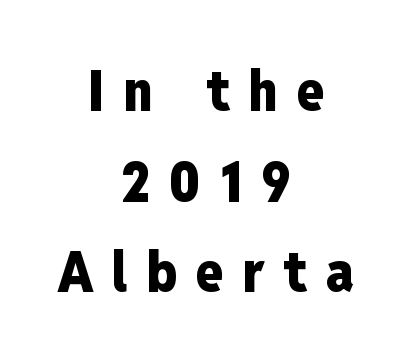
The typesetting leans heavy: a genuine bold. A typesetter would call this leading conventional body-copy spacing. Casual observation: everything's sitting right in the middle. These lines are rendered in a variable-pitch font. Unlike a traditional serif, this face leaves its strokes unadorned. Inter-character spacing is expanded well beyond the font's built-in metrics.
